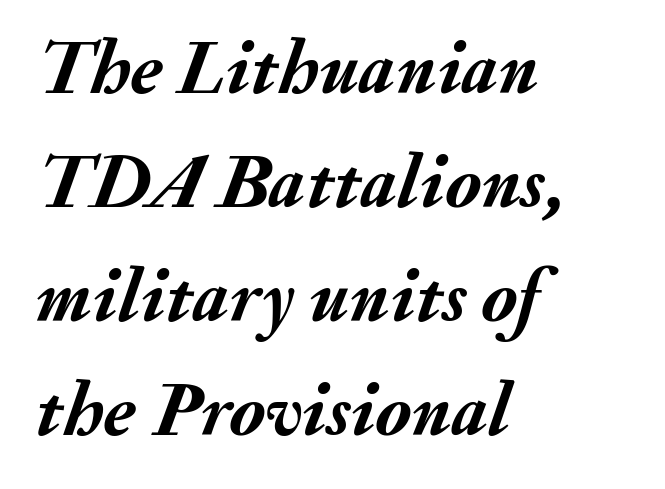
{"italic": "yes", "lean": "right", "slant_degrees": 20, "bold": "yes", "weight": "semibold", "width": "normal", "stroke_contrast": "medium", "x_height": "small", "monospaced": "no", "underline": "no", "align": "left", "line_spacing": "normal", "line_spacing_ratio": 1.5, "letter_spacing": "normal", "letter_spacing_em": 0.0, "glyph_px": 76}
